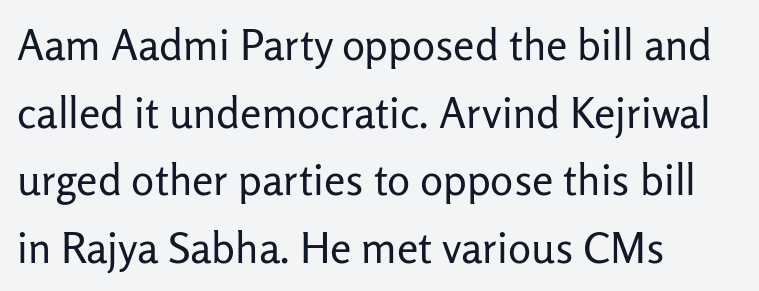
The image shows 43 px regular-weight sans-serif type, upright; set left-aligned, normal line spacing (1.57x), normal letter spacing, not underlined; low stroke contrast and a medium x-height.
